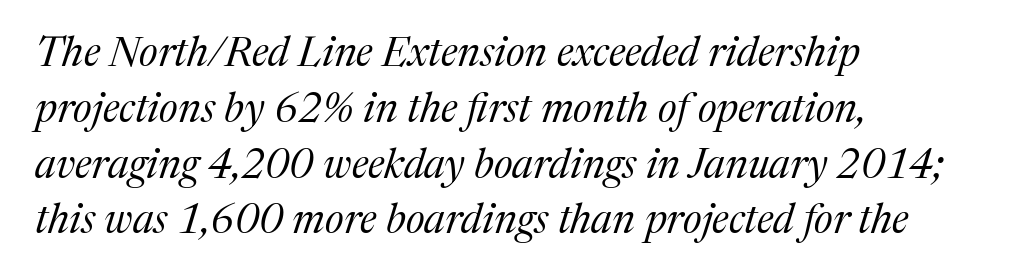
Q: Is the text bold? A: No.
Q: Is the text italic (slanted)? A: Yes, it leans right by about 17 degrees.
Q: Is the typeface a serif or a sans-serif typeface? A: Serif.
Q: Is the text underlined? A: No.
Q: How is the paragraph aligned? A: Left-aligned.
Q: Is the spacing between letters normal or unusually wide? A: Normal.
Q: Is the spacing between lines tight, normal or loose? A: Normal.
Q: Width (condensed, normal, or wide)? A: Normal.
Q: Stroke contrast? A: Medium.
Q: x-height? A: Medium.
Q: Monospaced? A: No.
